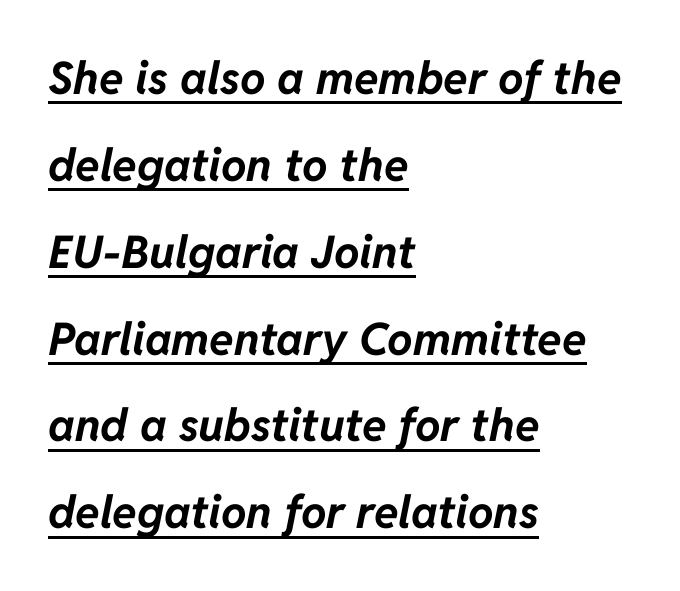
{"italic": "yes", "lean": "right", "slant_degrees": 11, "bold": "yes", "weight": "bold", "width": "normal", "stroke_contrast": "low", "x_height": "medium", "monospaced": "no", "underline": "yes", "align": "left", "line_spacing": "loose", "line_spacing_ratio": 1.93, "letter_spacing": "normal", "letter_spacing_em": 0.0, "glyph_px": 45}
